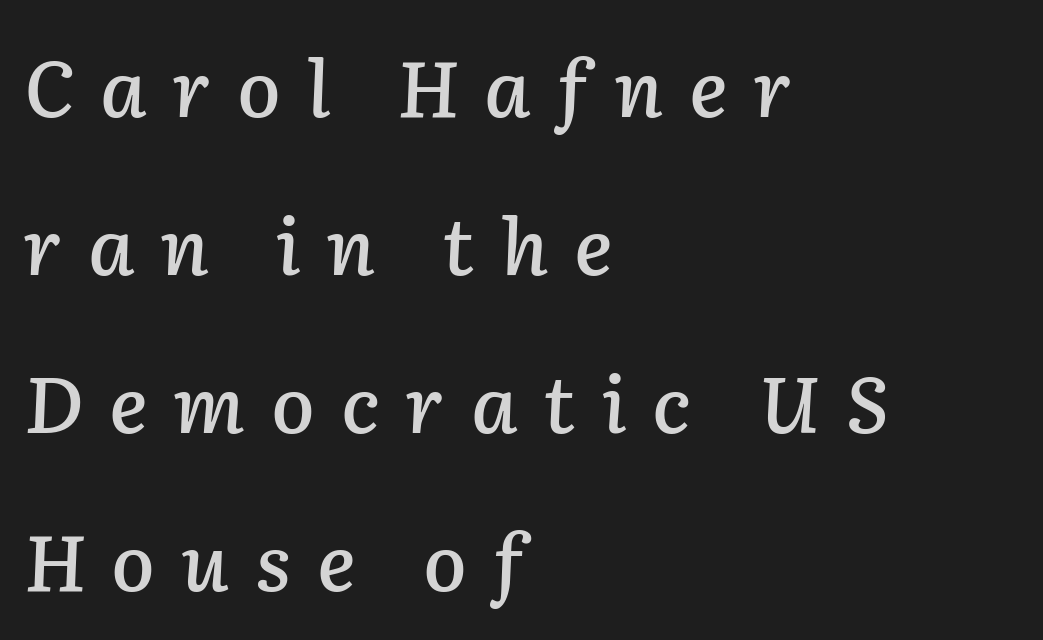
{"italic": "yes", "lean": "right", "slant_degrees": 2, "width": "normal", "stroke_contrast": "low", "x_height": "medium", "monospaced": "no", "underline": "no", "align": "left", "line_spacing": "loose", "line_spacing_ratio": 2.0, "letter_spacing": "wide", "letter_spacing_em": 0.33, "glyph_px": 79}
